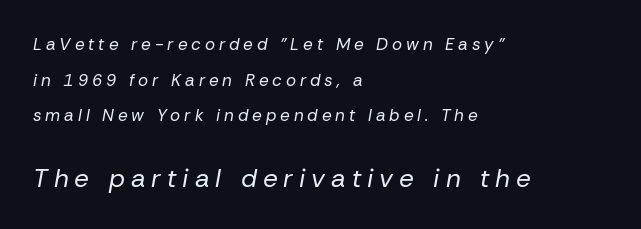
Display-style spreading of the glyphs; the letterfit is very open. Reading down the column, the eye jumps a long way to each next line. The emphasis by scale lands on block number two, below. Reading down the block, your eye returns to a fixed left position each line. Anything drawn beneath the words? Only blank space. Emphasis-style slanted type is in use.
